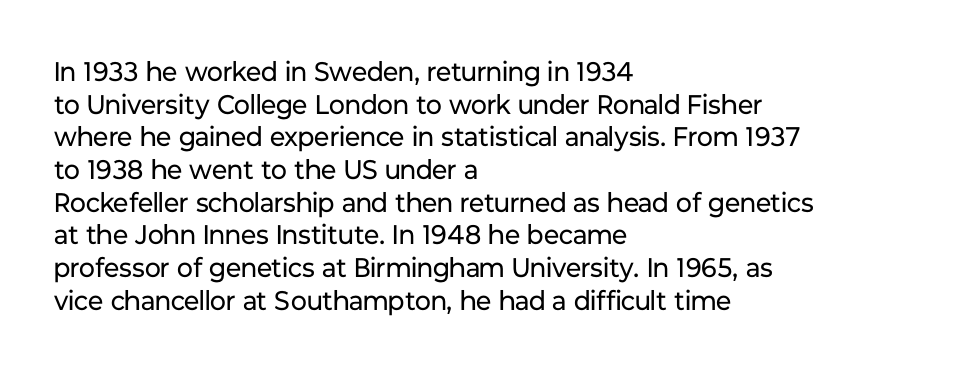
What stands out about the letter spacing? Nothing — it is the standard amount. This is not heavy type; no bold has been used. Just letters on the line, the space beneath them empty. Notice how the stems are strictly vertical — no italics here. This rendering uses left alignment, leaving the right contour irregular.
